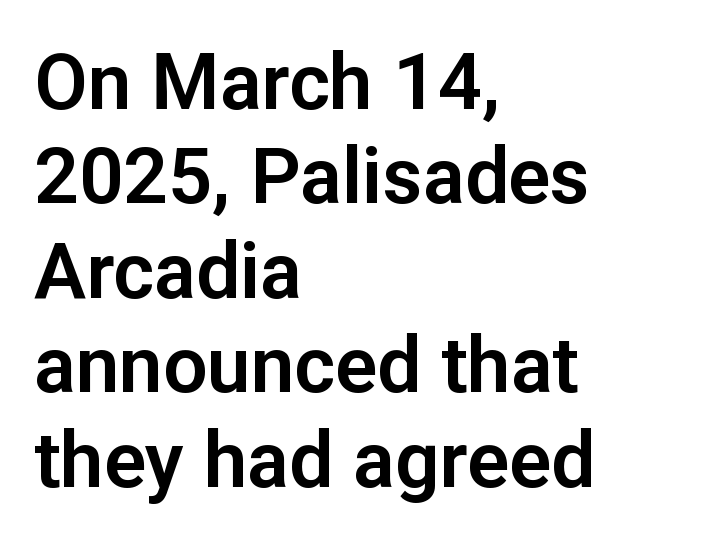
The face used here is a sans, in the tradition of grotesques and geometrics. Spacing verdict: proportional, widths tailored to each character. The lines in this sample share a left origin and differ only in where they stop. A clean baseline with only descenders dipping below it. How are the letters spaced? Ordinarily, with no added tracking.
